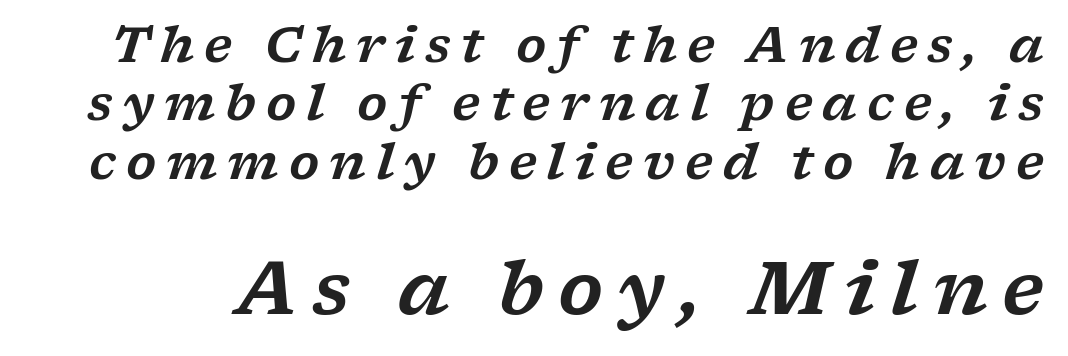
The image shows 73 px wide serif type, italic (leaning right); set line spacing 1.19x, unusually wide letter spacing (+0.2 em), not underlined; the second (bottom) block is 1.49x larger; low stroke contrast and a medium x-height.
